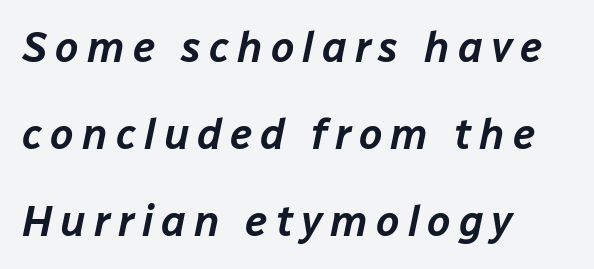
{"italic": "yes", "lean": "right", "slant_degrees": 12, "width": "normal", "stroke_contrast": "low", "x_height": "medium", "monospaced": "no", "underline": "no", "align": "left", "line_spacing": "loose", "line_spacing_ratio": 2.07, "glyph_px": 42}
